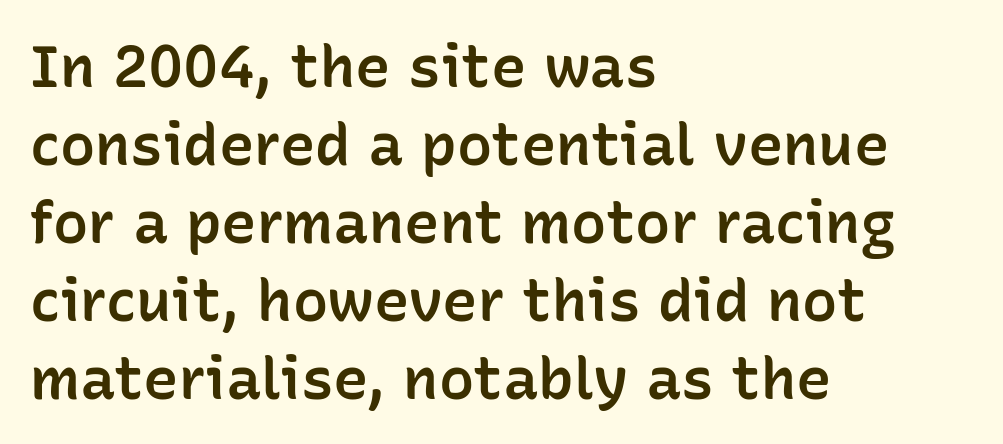
Each row of text sits above clean, open space. Each letter keeps its own natural width here, so spacing adapts to shape. Casual observation: everything's shoved over to the left. The typeface chosen for these lines omits serifs. It's the straight-up-and-down kind of type.
